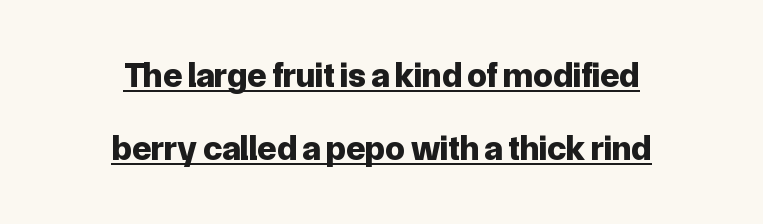
{"serif": "no", "italic": "no", "bold": "yes", "weight": "bold", "width": "normal", "stroke_contrast": "low", "x_height": "medium", "monospaced": "no", "underline": "yes", "align": "center", "line_spacing": "loose", "line_spacing_ratio": 2.09, "letter_spacing": "normal", "letter_spacing_em": 0.0, "glyph_px": 35}
